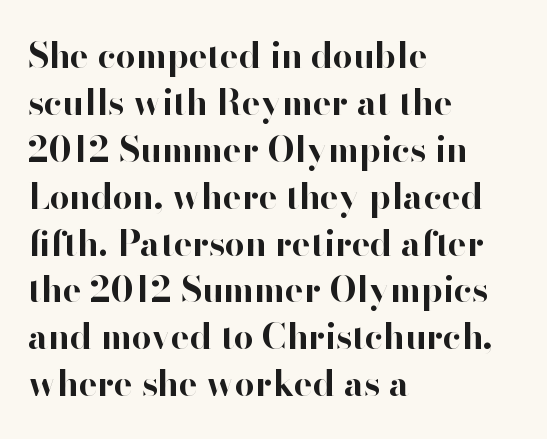
{"serif": "no", "italic": "no", "bold": "yes", "weight": "bold", "width": "normal", "stroke_contrast": "high", "x_height": "small", "monospaced": "no", "underline": "no", "align": "left", "line_spacing": "normal", "line_spacing_ratio": 1.34, "letter_spacing": "normal", "letter_spacing_em": 0.0, "glyph_px": 35}
